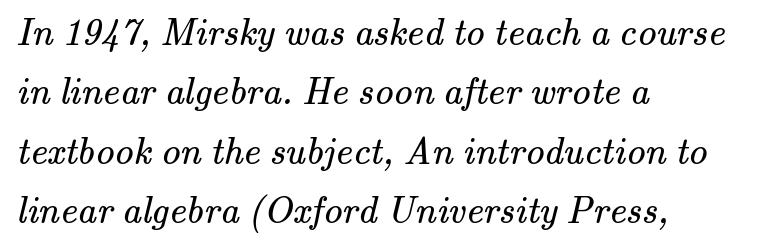
Regular leading. Heft: none added — not bold. A typesetter would call this zero additional tracking. Proportional: the letters do not fall into vertical columns. A classic flush-left, rag-right setting is used for this passage. Lines of text with bare space underneath.
